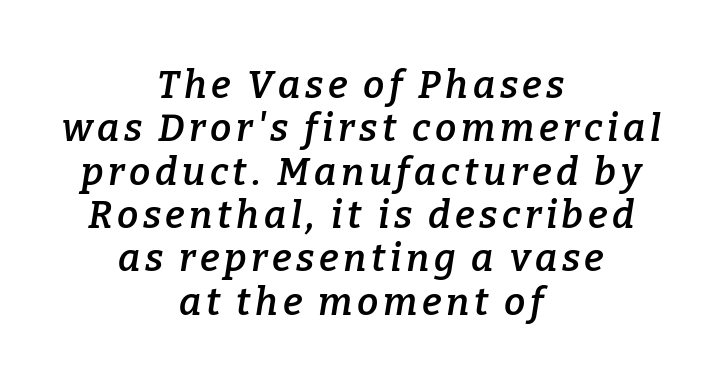
The image shows 38 px semibold serif type, italic (leaning right); set centered, tight line spacing (1.14x), not underlined; low stroke contrast and a medium x-height.
